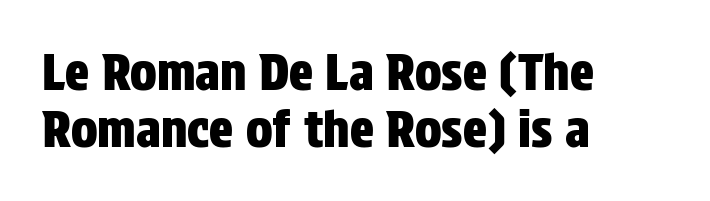
{"serif": "no", "italic": "no", "width": "condensed", "stroke_contrast": "low", "x_height": "large", "monospaced": "no", "underline": "no", "align": "left", "line_spacing": "tight", "line_spacing_ratio": 1.14, "letter_spacing": "normal", "letter_spacing_em": 0.0, "glyph_px": 50}
